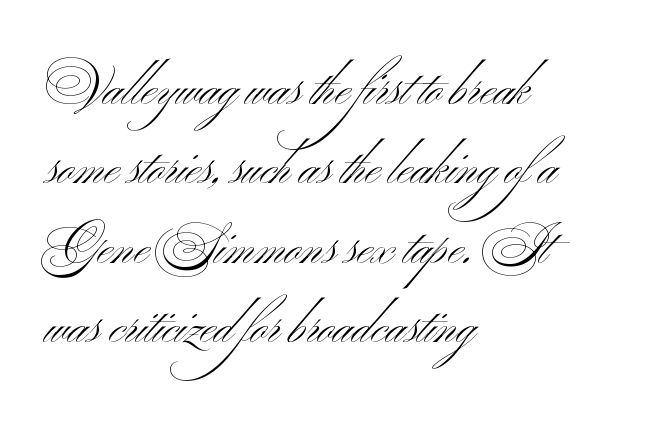
{"serif": "no", "bold": "no", "weight": "light", "width": "wide", "stroke_contrast": "medium", "x_height": "small", "monospaced": "no", "underline": "no", "align": "left", "line_spacing": "normal", "line_spacing_ratio": 1.59, "letter_spacing": "normal", "letter_spacing_em": 0.0, "glyph_px": 50}
